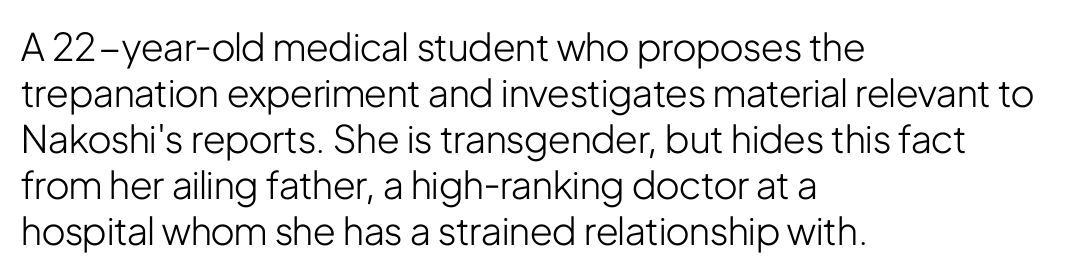
{"serif": "no", "italic": "no", "bold": "no", "weight": "light", "width": "condensed", "stroke_contrast": "low", "x_height": "medium", "monospaced": "no", "underline": "no", "align": "left", "line_spacing_ratio": 1.21, "letter_spacing": "normal", "letter_spacing_em": 0.0, "glyph_px": 38}
